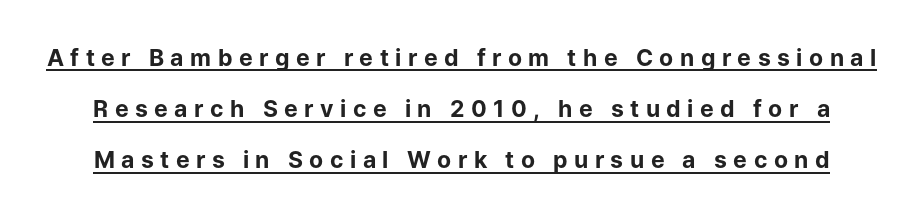
Q: Is the text bold? A: Yes.
Q: Is the text italic (slanted)? A: No, it is upright.
Q: Is the text underlined? A: Yes.
Q: Is the spacing between letters normal or unusually wide? A: Unusually wide.
Q: Is the spacing between lines tight, normal or loose? A: Loose.
